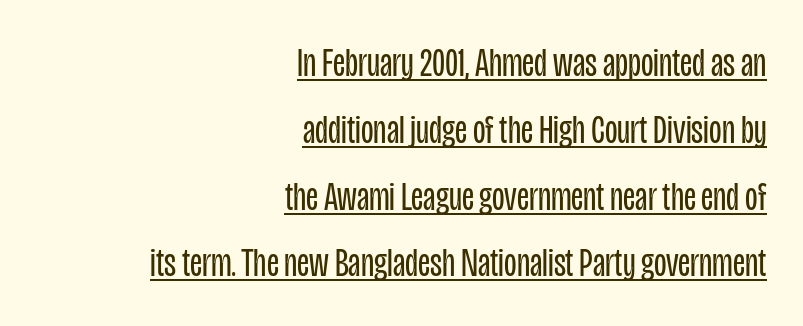
The image shows 41 px regular-weight, condensed sans-serif type, upright; set right-aligned, normal line spacing (1.63x), normal letter spacing, underlined; low stroke contrast and a large x-height.
